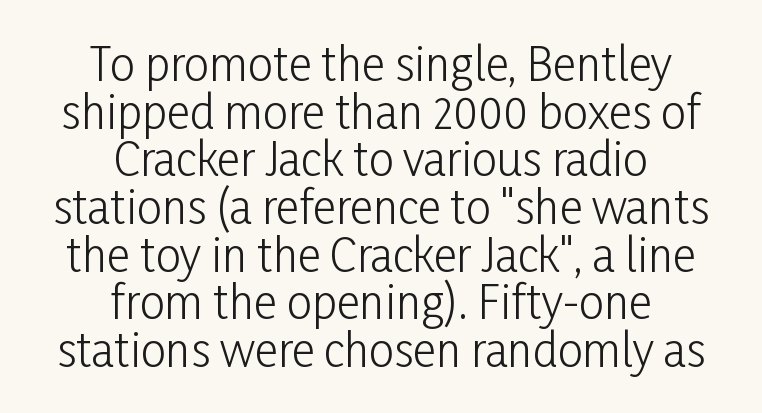
The image shows 45 px light, condensed sans-serif type, upright; set centered, tight line spacing (1.06x), normal letter spacing, not underlined; low stroke contrast and a medium x-height.
